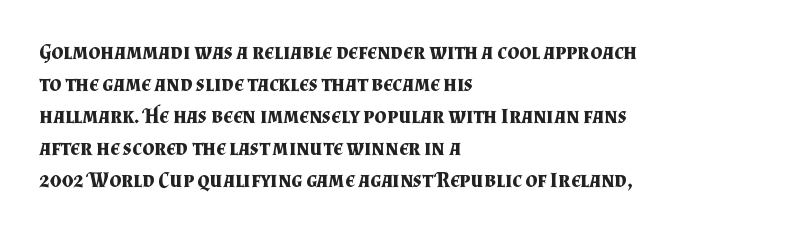
Q: Is the text bold? A: Yes.
Q: Is the text italic (slanted)? A: No, it is upright.
Q: Is the text underlined? A: No.
Q: How is the paragraph aligned? A: Left-aligned.
Q: Is the spacing between letters normal or unusually wide? A: Normal.
Q: Is the spacing between lines tight, normal or loose? A: Normal.
